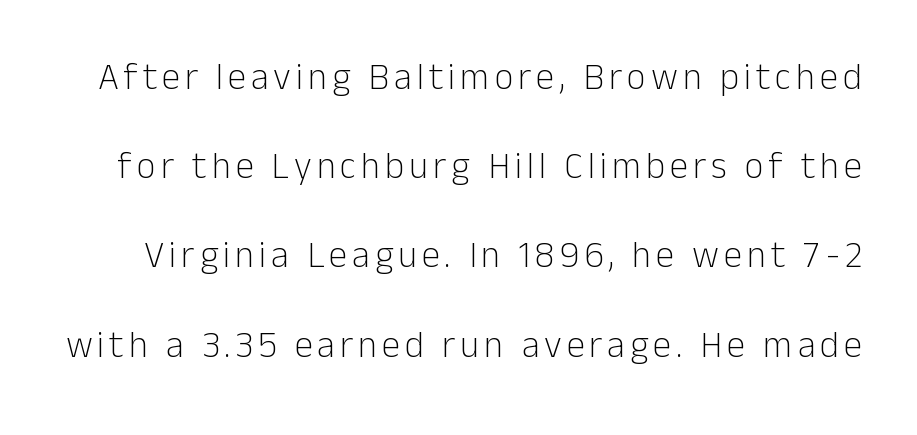
{"serif": "no", "italic": "no", "bold": "no", "weight": "light", "width": "normal", "stroke_contrast": "low", "x_height": "medium", "monospaced": "no", "underline": "no", "line_spacing": "loose", "line_spacing_ratio": 2.41, "glyph_px": 37}
